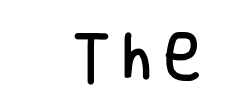
The image shows 52 px condensed sans-serif type, upright; set unusually wide letter spacing (+0.22 em), not underlined; low stroke contrast and a large x-height.
